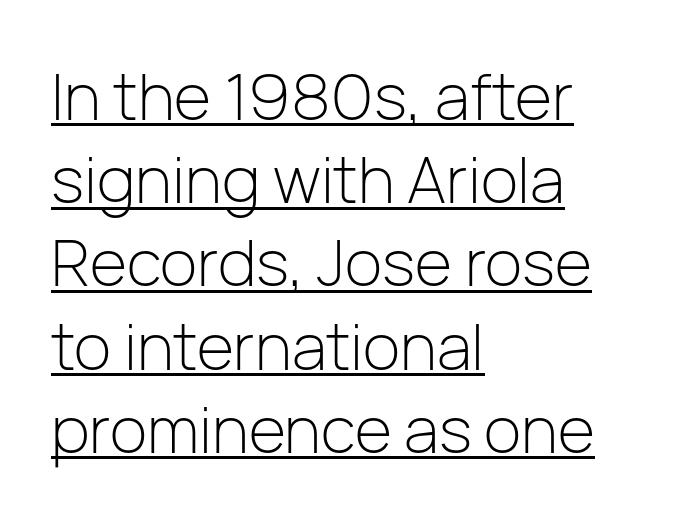
Q: Is the text bold? A: No.
Q: Is the text italic (slanted)? A: No, it is upright.
Q: Is the typeface a serif or a sans-serif typeface? A: Sans-serif.
Q: Is the text underlined? A: Yes.
Q: How is the paragraph aligned? A: Left-aligned.
Q: Is the spacing between letters normal or unusually wide? A: Normal.
Q: Is the spacing between lines tight, normal or loose? A: Normal.
Q: Width (condensed, normal, or wide)? A: Normal.
Q: Stroke contrast? A: Low.
Q: x-height? A: Medium.
Q: Monospaced? A: No.
